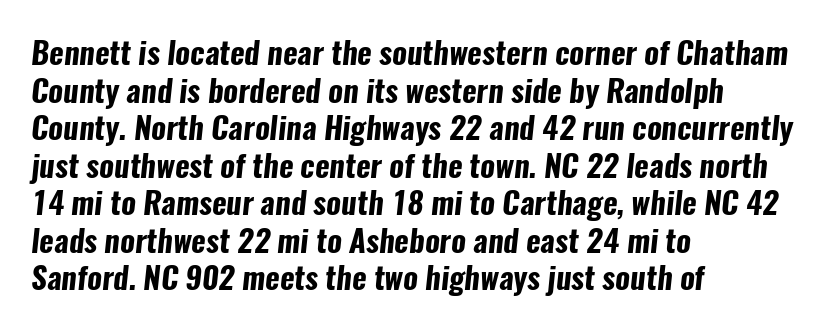
Q: Is the text bold? A: Yes.
Q: Is the typeface a serif or a sans-serif typeface? A: Sans-serif.
Q: Is the text underlined? A: No.
Q: How is the paragraph aligned? A: Left-aligned.
Q: Is the spacing between letters normal or unusually wide? A: Normal.
Q: Width (condensed, normal, or wide)? A: Condensed.
Q: Stroke contrast? A: Low.
Q: x-height? A: Medium.
Q: Monospaced? A: No.
